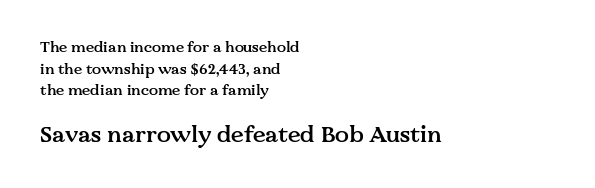
{"italic": "no", "bold": "semi", "underline": "no", "align": "left", "line_spacing": "normal", "line_spacing_ratio": 1.45, "letter_spacing": "normal", "letter_spacing_em": 0.0, "larger_block": "second", "size_ratio": 1.53, "glyph_px": 23}
